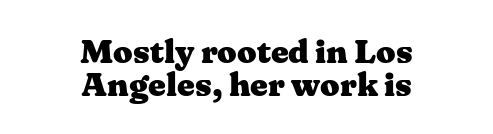
The image shows 34 px heavy, wide serif type, upright; set centered, tight line spacing (0.97x), normal letter spacing, not underlined; medium stroke contrast and a medium x-height.
